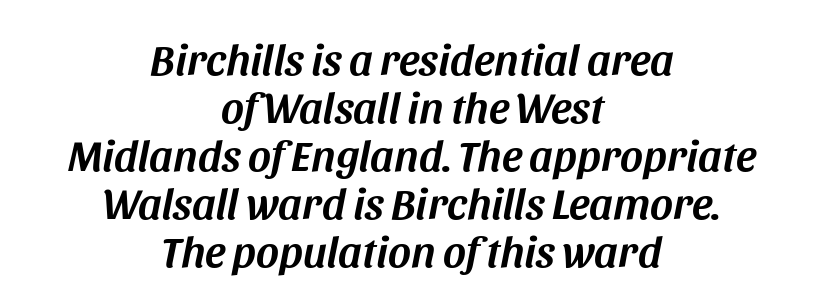
Does the copy run flush right? No — it is centered line by line. Horizontal bands of white between lines are thin slivers. Style check: oblique. Just letters on the line, the space beneath them empty. The passage shown is typed in a proportional face where columns would drift.
